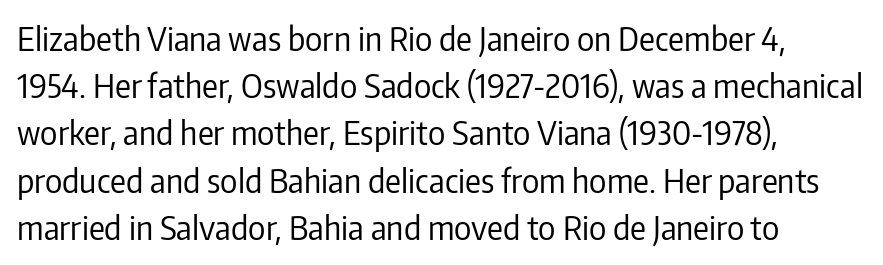
The image shows 33 px regular-weight, condensed sans-serif type, upright; set left-aligned, normal line spacing (1.43x), normal letter spacing, not underlined; low stroke contrast and a medium x-height.
